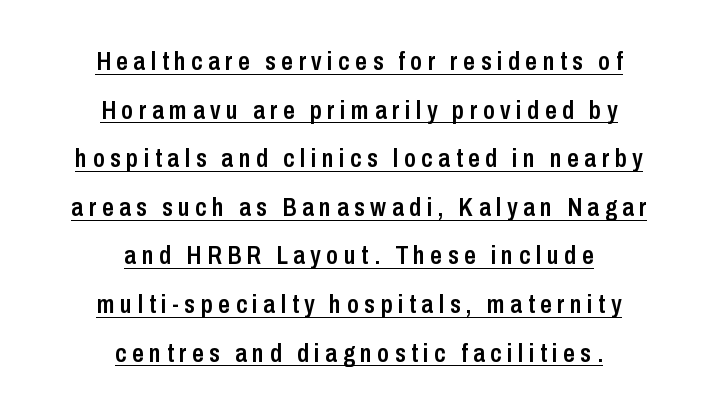
Words appear elongated and porous because spacing is wide. The lines are quadded center. The glyphs have the mass of a demibold cut, below bold. Like a heading marked for emphasis, these lines bear an underscore. Italic? Not at all — the glyphs are vertical.
